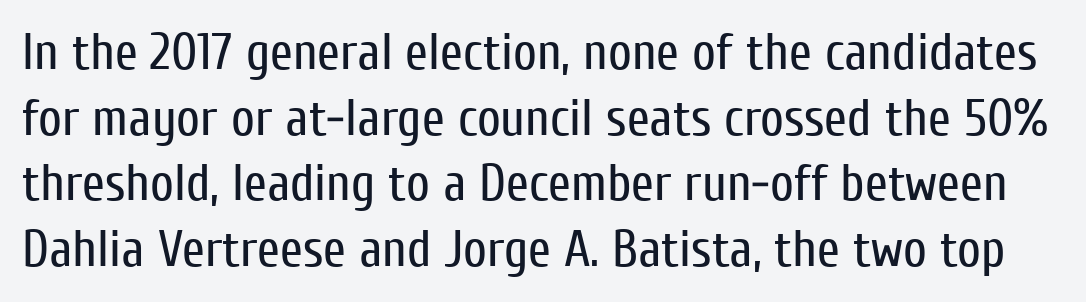
Q: Is the text bold? A: No.
Q: Is the text italic (slanted)? A: No, it is upright.
Q: Is the typeface a serif or a sans-serif typeface? A: Sans-serif.
Q: Is the text underlined? A: No.
Q: Is the spacing between letters normal or unusually wide? A: Normal.
Q: Is the spacing between lines tight, normal or loose? A: Normal.
Q: Width (condensed, normal, or wide)? A: Condensed.
Q: Stroke contrast? A: Low.
Q: x-height? A: Medium.
Q: Monospaced? A: No.
